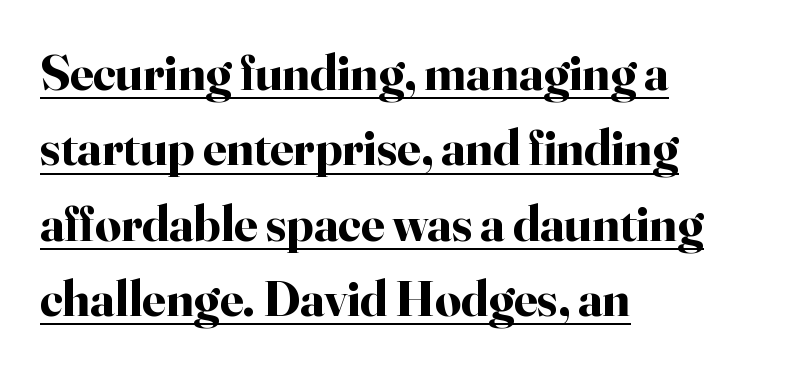
{"serif": "yes", "italic": "no", "bold": "yes", "weight": "bold", "width": "normal", "stroke_contrast": "high", "x_height": "small", "monospaced": "no", "underline": "yes", "align": "left", "line_spacing": "normal", "line_spacing_ratio": 1.48, "letter_spacing": "normal", "letter_spacing_em": 0.0, "glyph_px": 51}
